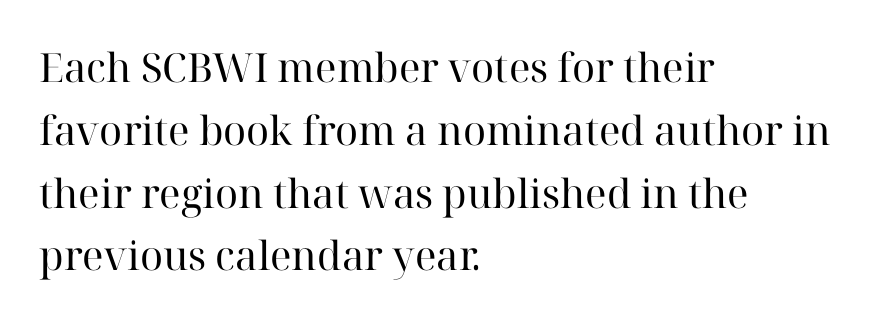
Q: Is the text bold? A: No.
Q: Is the text italic (slanted)? A: No, it is upright.
Q: Is the typeface a serif or a sans-serif typeface? A: Serif.
Q: Is the text underlined? A: No.
Q: How is the paragraph aligned? A: Left-aligned.
Q: Is the spacing between letters normal or unusually wide? A: Normal.
Q: Is the spacing between lines tight, normal or loose? A: Normal.
Q: Width (condensed, normal, or wide)? A: Normal.
Q: Stroke contrast? A: High.
Q: x-height? A: Medium.
Q: Monospaced? A: No.
